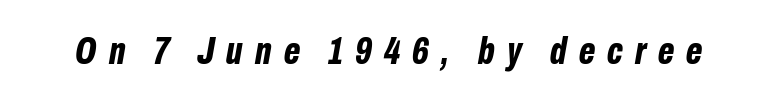
The image shows 39 px bold, condensed type, italic (leaning right); set unusually wide letter spacing (+0.31 em), not underlined; low stroke contrast and a medium x-height.
